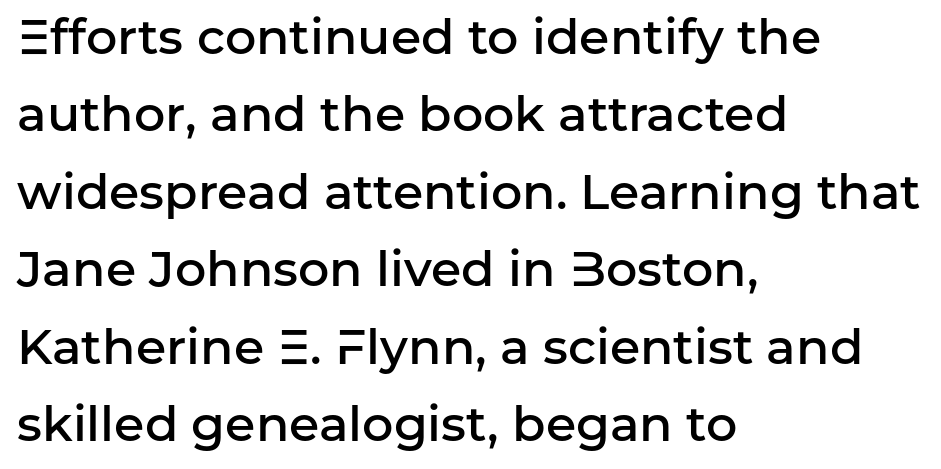
{"serif": "no", "italic": "no", "bold": "semi", "weight": "semibold", "width": "normal", "stroke_contrast": "low", "x_height": "medium", "monospaced": "no", "underline": "no", "align": "left", "line_spacing": "normal", "line_spacing_ratio": 1.58, "letter_spacing": "normal", "letter_spacing_em": 0.0, "glyph_px": 49}
